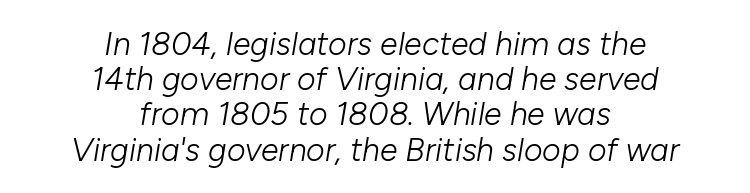
{"italic": "yes", "lean": "right", "slant_degrees": 10, "bold": "no", "weight": "light", "width": "normal", "stroke_contrast": "low", "x_height": "medium", "monospaced": "no", "underline": "no", "align": "center", "line_spacing": "tight", "line_spacing_ratio": 1.1, "letter_spacing": "normal", "letter_spacing_em": 0.0, "glyph_px": 32}
